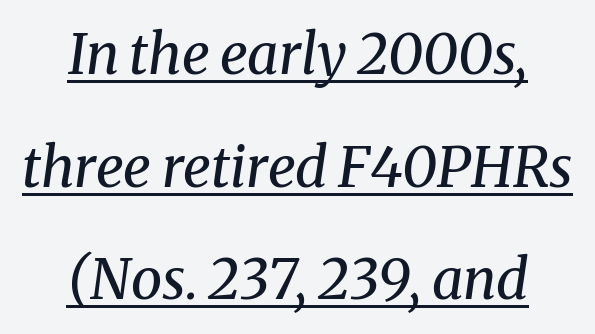
The letters look calm and open, with moderate or lighter stems. Which margin do the lines hug? Neither — every line sits in the middle. The passage shown stacks its lines with a broad gap. Each letter's strokes conclude with small projecting serifs. Caption: standard tracking, unaltered.
